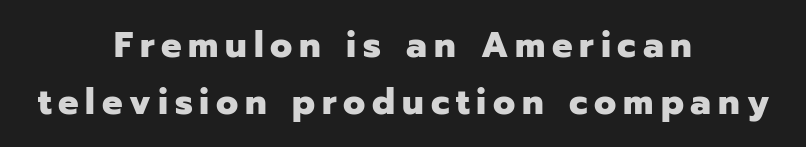
The image shows 36 px heavy sans-serif type, upright; set centered, normal line spacing (1.59x), not underlined; low stroke contrast and a medium x-height.
